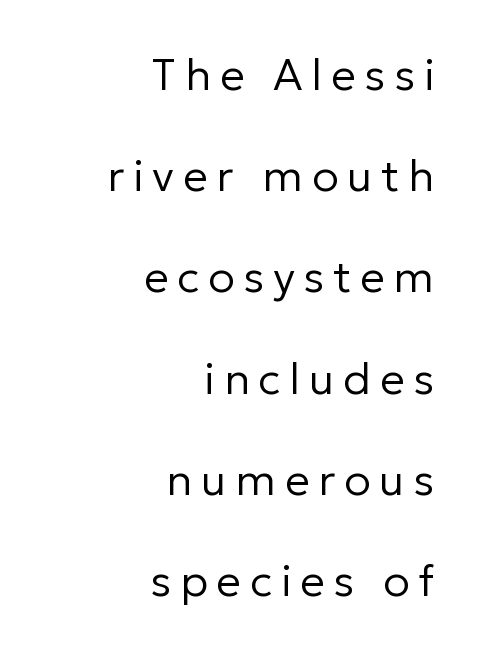
Q: Is the text bold? A: No.
Q: Is the text italic (slanted)? A: No, it is upright.
Q: Is the typeface a serif or a sans-serif typeface? A: Sans-serif.
Q: Is the text underlined? A: No.
Q: How is the paragraph aligned? A: Right-aligned.
Q: Is the spacing between letters normal or unusually wide? A: Unusually wide.
Q: Is the spacing between lines tight, normal or loose? A: Loose.
Q: Width (condensed, normal, or wide)? A: Normal.
Q: Stroke contrast? A: Low.
Q: x-height? A: Medium.
Q: Monospaced? A: No.
